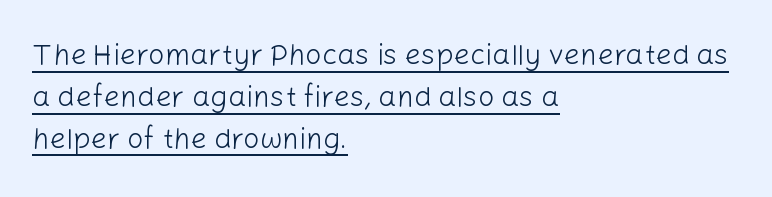
Q: Is the text bold? A: No.
Q: Is the text italic (slanted)? A: No, it is upright.
Q: Is the typeface a serif or a sans-serif typeface? A: Sans-serif.
Q: Is the text underlined? A: Yes.
Q: How is the paragraph aligned? A: Left-aligned.
Q: Is the spacing between letters normal or unusually wide? A: Normal.
Q: Is the spacing between lines tight, normal or loose? A: Normal.
Q: Width (condensed, normal, or wide)? A: Normal.
Q: Stroke contrast? A: Low.
Q: x-height? A: Medium.
Q: Monospaced? A: No.
